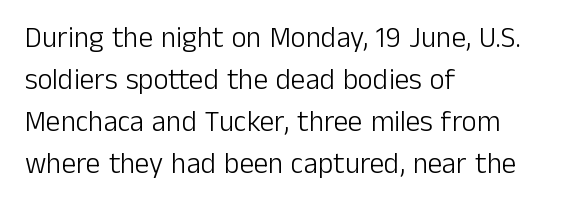
Q: Is the text bold? A: No.
Q: Is the text italic (slanted)? A: No, it is upright.
Q: Is the typeface a serif or a sans-serif typeface? A: Sans-serif.
Q: Is the text underlined? A: No.
Q: How is the paragraph aligned? A: Left-aligned.
Q: Is the spacing between letters normal or unusually wide? A: Normal.
Q: Is the spacing between lines tight, normal or loose? A: Normal.
Q: Width (condensed, normal, or wide)? A: Normal.
Q: Stroke contrast? A: Low.
Q: x-height? A: Medium.
Q: Monospaced? A: No.
